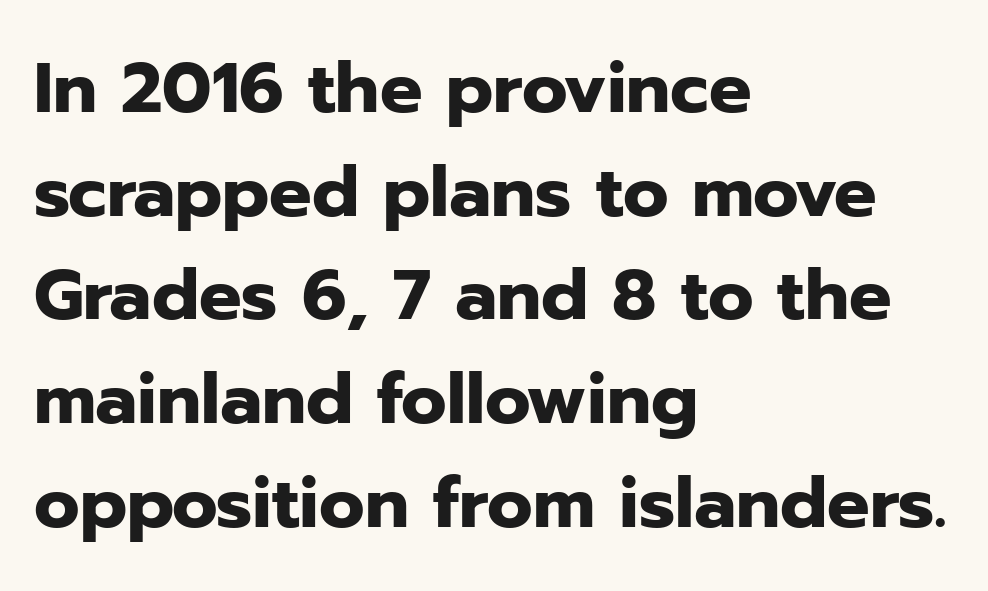
The image shows 71 px heavy sans-serif type, upright; set left-aligned, normal line spacing (1.46x), normal letter spacing, not underlined; low stroke contrast and a medium x-height.
